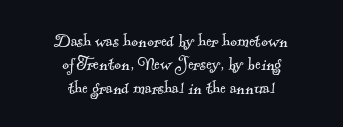
Q: Is the text bold? A: No.
Q: Is the text underlined? A: No.
Q: How is the paragraph aligned? A: Centered.
Q: Is the spacing between letters normal or unusually wide? A: Normal.
Q: Is the spacing between lines tight, normal or loose? A: Tight.
